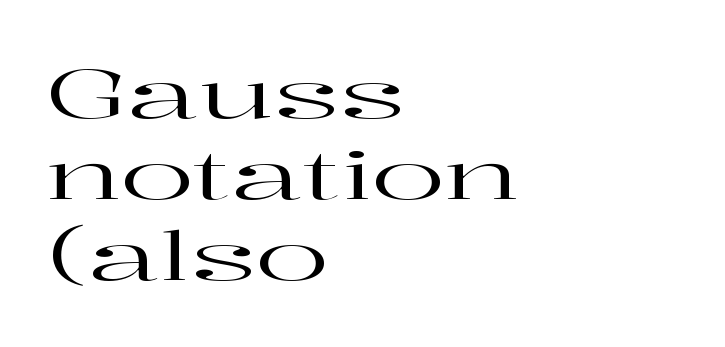
In terms of letterform style, serifs are clearly present. This rendering uses left alignment, leaving the right contour irregular. It's the straight-up-and-down kind of type. This rendering leaves character spacing at its baseline value.
